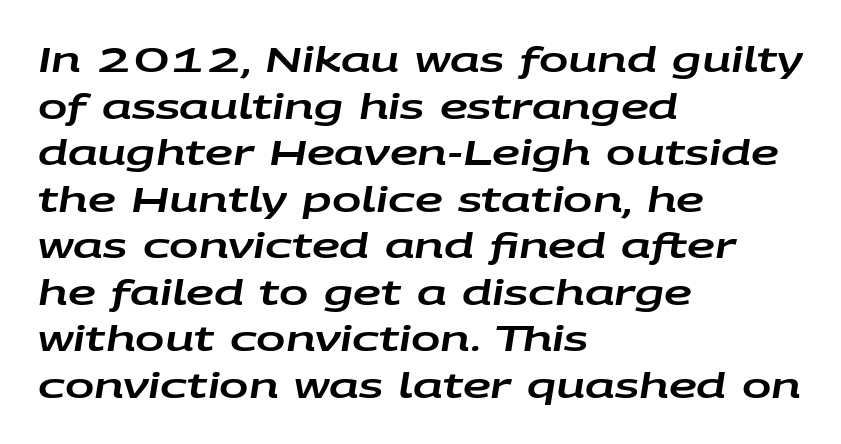
The image shows 35 px wide type, italic (leaning right); set left-aligned, normal line spacing (1.33x), normal letter spacing, not underlined; low stroke contrast and a large x-height.
